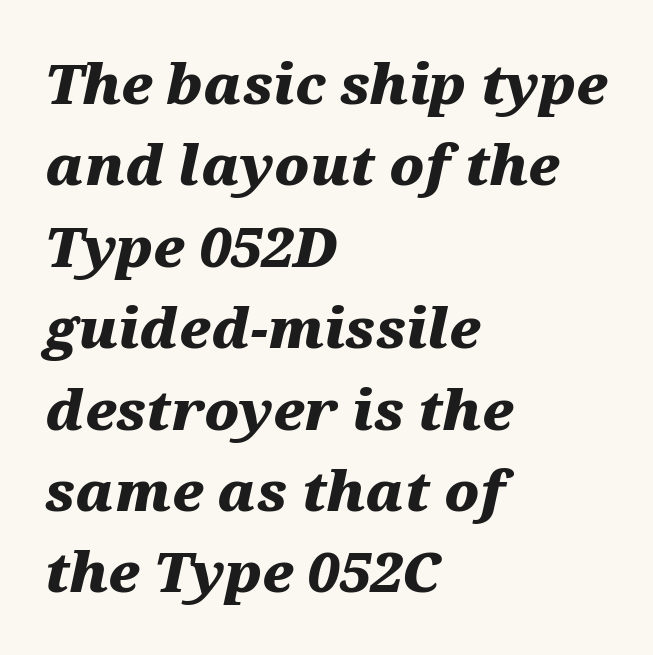
The image shows 55 px heavy, wide type, italic (leaning right); set left-aligned, normal line spacing (1.48x), normal letter spacing, not underlined; medium stroke contrast and a medium x-height.
